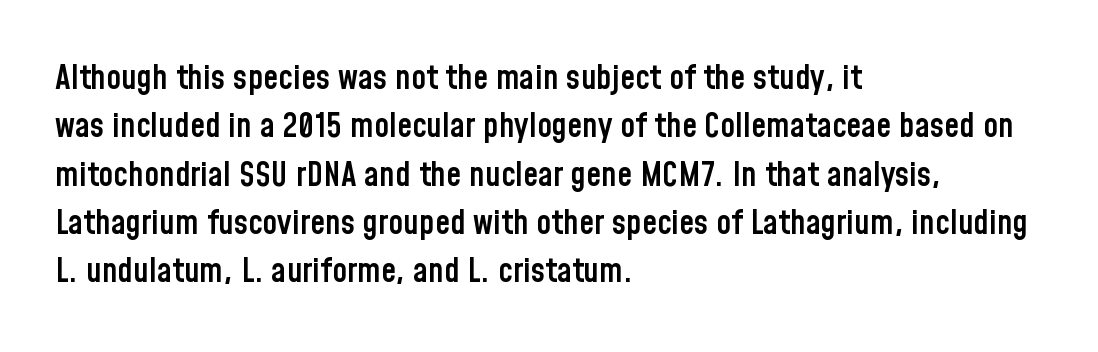
{"serif": "no", "italic": "no", "bold": "semi", "weight": "semibold", "width": "condensed", "stroke_contrast": "low", "x_height": "medium", "monospaced": "no", "underline": "no", "align": "left", "line_spacing": "normal", "line_spacing_ratio": 1.42, "letter_spacing": "normal", "letter_spacing_em": 0.0, "glyph_px": 34}
